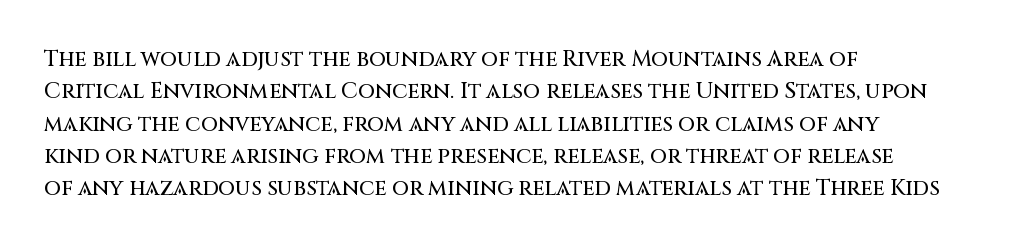
Q: Is the text italic (slanted)? A: No, it is upright.
Q: Is the text underlined? A: No.
Q: How is the paragraph aligned? A: Left-aligned.
Q: Is the spacing between letters normal or unusually wide? A: Normal.
Q: Is the spacing between lines tight, normal or loose? A: Normal.
